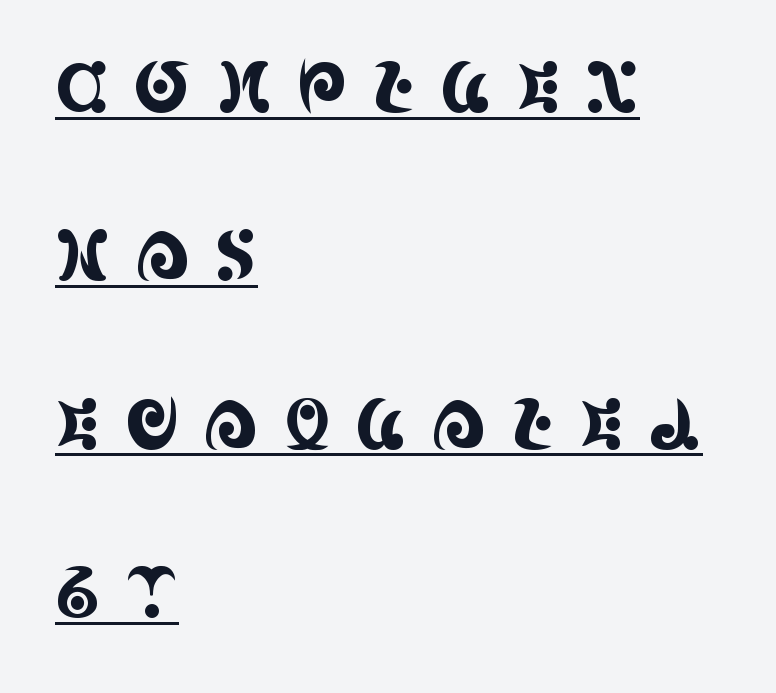
{"serif": "yes", "italic": "no", "width": "condensed", "x_height": "large", "monospaced": "no", "underline": "yes", "align": "left", "line_spacing": "loose", "line_spacing_ratio": 2.44, "letter_spacing": "wide", "letter_spacing_em": 0.35, "glyph_px": 69}
